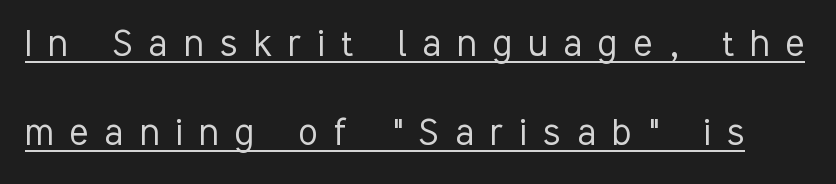
Q: Is the text bold? A: No.
Q: Is the text italic (slanted)? A: No, it is upright.
Q: Is the typeface a serif or a sans-serif typeface? A: Sans-serif.
Q: Is the text underlined? A: Yes.
Q: Is the spacing between letters normal or unusually wide? A: Unusually wide.
Q: Is the spacing between lines tight, normal or loose? A: Loose.
Q: Width (condensed, normal, or wide)? A: Condensed.
Q: Stroke contrast? A: Low.
Q: x-height? A: Medium.
Q: Monospaced? A: No.
